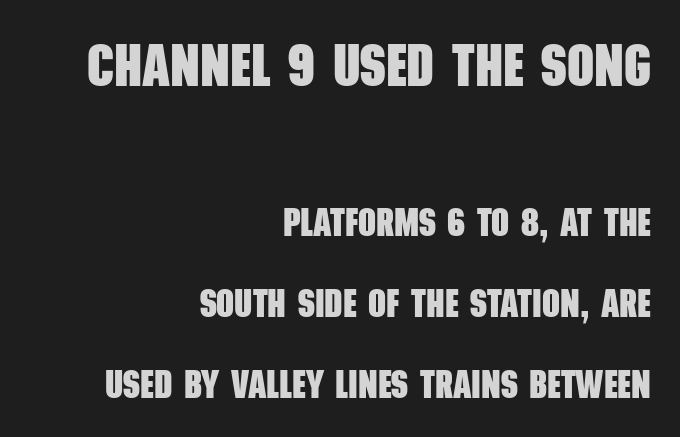
Q: Is the text bold? A: Yes.
Q: Is the typeface a serif or a sans-serif typeface? A: Sans-serif.
Q: Is the text underlined? A: No.
Q: How is the paragraph aligned? A: Right-aligned.
Q: Is the spacing between letters normal or unusually wide? A: Normal.
Q: Is the spacing between lines tight, normal or loose? A: Loose.
Q: Which block of text is set in a larger size, the first (top) or the second (bottom)? A: The first (top) one.
Q: Width (condensed, normal, or wide)? A: Condensed.
Q: Stroke contrast? A: Low.
Q: x-height? A: Large.
Q: Monospaced? A: No.
